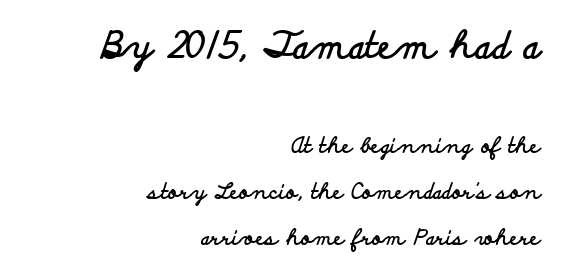
Q: Is the text bold? A: Yes.
Q: Is the text italic (slanted)? A: Yes.
Q: Is the typeface a serif or a sans-serif typeface? A: Sans-serif.
Q: Is the text underlined? A: No.
Q: How is the paragraph aligned? A: Right-aligned.
Q: Is the spacing between letters normal or unusually wide? A: Normal.
Q: Is the spacing between lines tight, normal or loose? A: Loose.
Q: Which block of text is set in a larger size, the first (top) or the second (bottom)? A: The first (top) one.
Q: Width (condensed, normal, or wide)? A: Wide.
Q: Stroke contrast? A: Low.
Q: x-height? A: Small.
Q: Monospaced? A: No.
